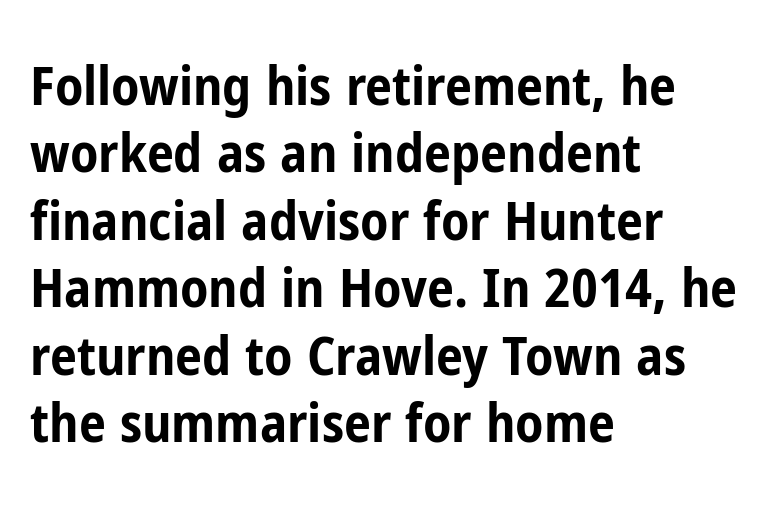
{"serif": "no", "italic": "no", "bold": "yes", "weight": "bold", "width": "condensed", "stroke_contrast": "low", "x_height": "medium", "monospaced": "no", "underline": "no", "align": "left", "line_spacing": "normal", "line_spacing_ratio": 1.25, "letter_spacing": "normal", "letter_spacing_em": 0.0, "glyph_px": 54}
